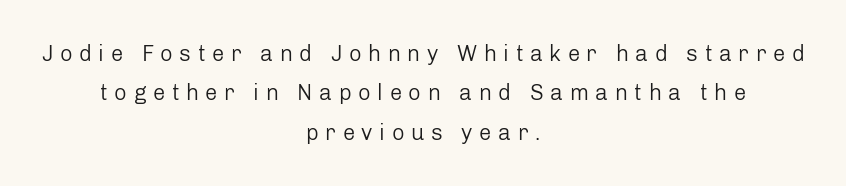
Which margin do the lines hug? Neither — every line sits in the middle. Heft: none added — not bold. The tracking reads as deliberately expanded to a designer's eye. Italic? Not at all — the glyphs are vertical. Lines of text with bare space underneath.
